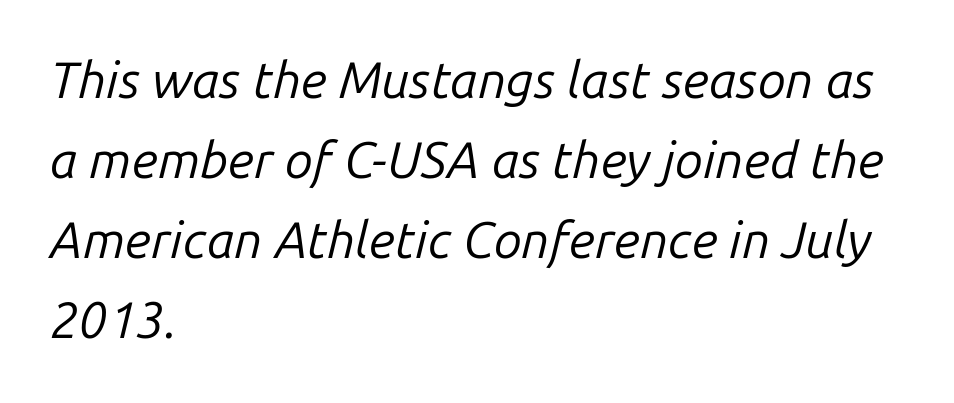
{"italic": "yes", "lean": "right", "slant_degrees": 14, "bold": "no", "weight": "regular", "width": "normal", "stroke_contrast": "low", "x_height": "medium", "monospaced": "no", "underline": "no", "align": "left", "line_spacing": "normal", "line_spacing_ratio": 1.57, "letter_spacing": "normal", "letter_spacing_em": 0.0, "glyph_px": 51}
